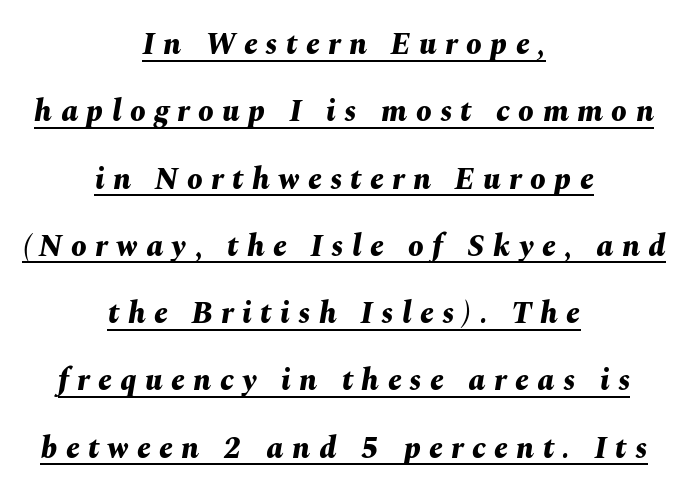
Q: Is the text bold? A: Yes.
Q: Is the text italic (slanted)? A: Yes, it leans right by about 10 degrees.
Q: Is the text underlined? A: Yes.
Q: How is the paragraph aligned? A: Centered.
Q: Is the spacing between letters normal or unusually wide? A: Unusually wide.
Q: Is the spacing between lines tight, normal or loose? A: Loose.
Q: Width (condensed, normal, or wide)? A: Normal.
Q: Stroke contrast? A: Medium.
Q: x-height? A: Medium.
Q: Monospaced? A: No.
